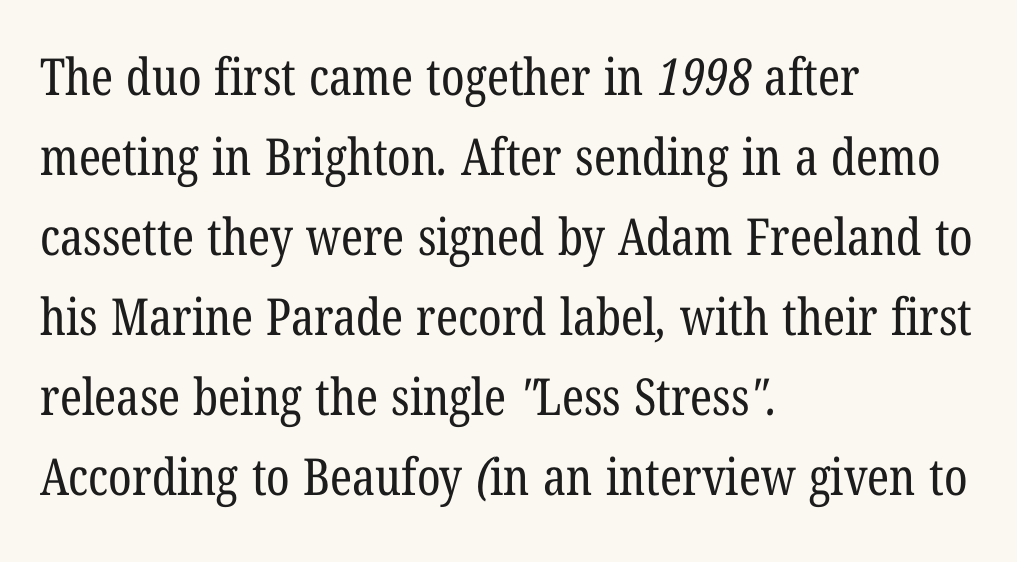
{"serif": "yes", "bold": "no", "weight": "regular", "width": "condensed", "stroke_contrast": "low", "x_height": "medium", "monospaced": "no", "underline": "no", "align": "left", "line_spacing": "normal", "line_spacing_ratio": 1.57, "letter_spacing": "normal", "letter_spacing_em": 0.0, "glyph_px": 51}
